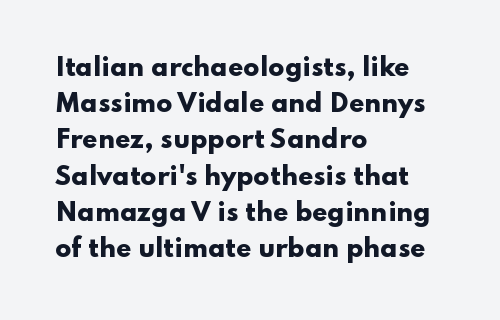
{"italic": "no", "bold": "yes", "underline": "no", "align": "left", "line_spacing": "normal", "line_spacing_ratio": 1.51, "letter_spacing": "normal", "letter_spacing_em": 0.0, "glyph_px": 24}
